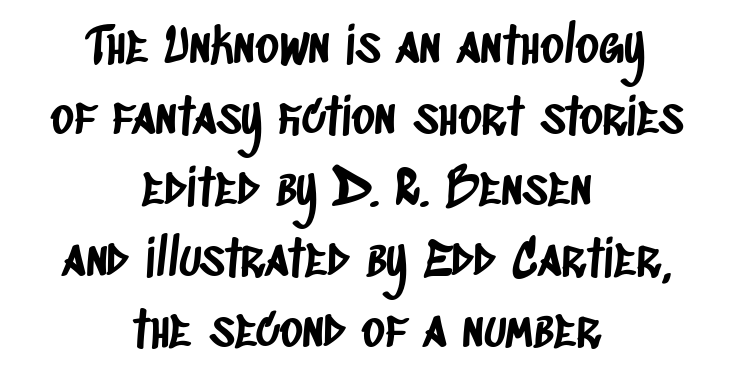
The image shows 50 px condensed sans-serif type; set centered, normal line spacing (1.42x), normal letter spacing, not underlined; low stroke contrast and a large x-height.
